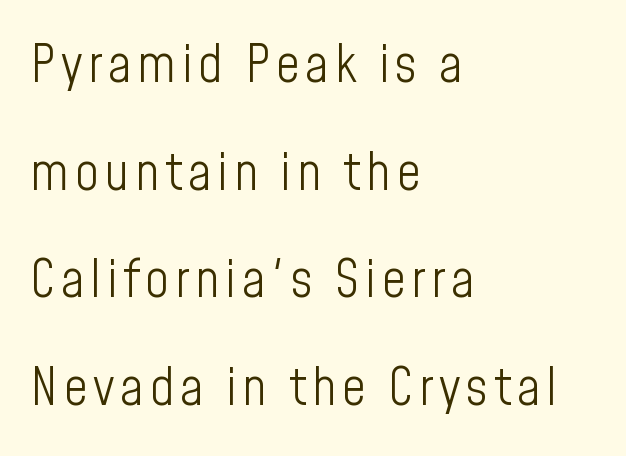
{"serif": "no", "italic": "no", "bold": "no", "weight": "light", "width": "condensed", "stroke_contrast": "low", "x_height": "medium", "monospaced": "no", "underline": "no", "align": "left", "line_spacing": "loose", "line_spacing_ratio": 2.07, "glyph_px": 52}
